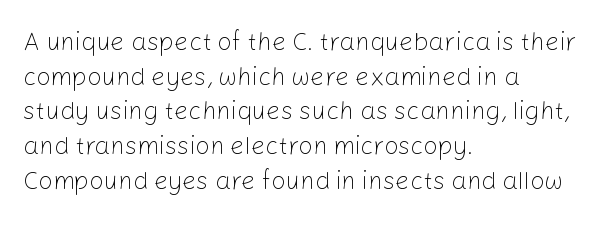
Q: Is the text bold? A: No.
Q: Is the text italic (slanted)? A: No, it is upright.
Q: Is the text underlined? A: No.
Q: How is the paragraph aligned? A: Left-aligned.
Q: Is the spacing between letters normal or unusually wide? A: Normal.
Q: Is the spacing between lines tight, normal or loose? A: Normal.
